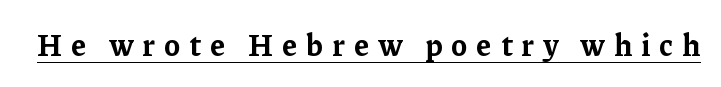
Q: Is the text bold? A: Yes.
Q: Is the text italic (slanted)? A: No, it is upright.
Q: Is the typeface a serif or a sans-serif typeface? A: Serif.
Q: Is the text underlined? A: Yes.
Q: Is the spacing between letters normal or unusually wide? A: Unusually wide.
Q: Width (condensed, normal, or wide)? A: Normal.
Q: Stroke contrast? A: Low.
Q: x-height? A: Medium.
Q: Monospaced? A: No.
